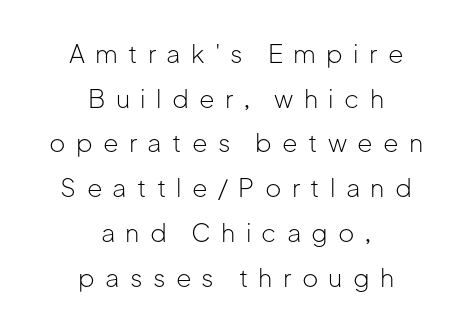
The zone under the glyphs is completely vacant. Loose tracking; the words dissolve into strings of separated letters. Unbolded letterforms with no extra heft. One-word summary of the alignment: center. The axis of the letterforms is exactly vertical.
